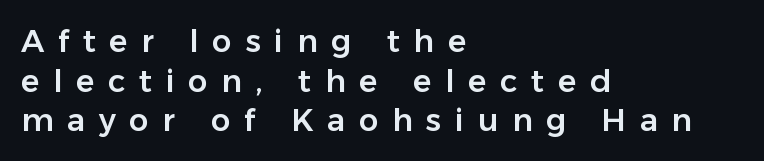
{"serif": "no", "italic": "no", "width": "normal", "stroke_contrast": "low", "x_height": "medium", "monospaced": "no", "underline": "no", "align": "left", "line_spacing": "normal", "line_spacing_ratio": 1.28, "letter_spacing": "wide", "letter_spacing_em": 0.44, "glyph_px": 31}
